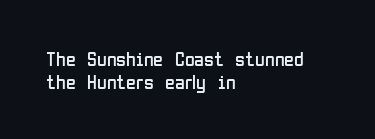
{"italic": "no", "bold": "no", "underline": "no", "align": "left", "line_spacing": "tight", "line_spacing_ratio": 1.15, "letter_spacing": "normal", "letter_spacing_em": 0.0, "glyph_px": 20}
